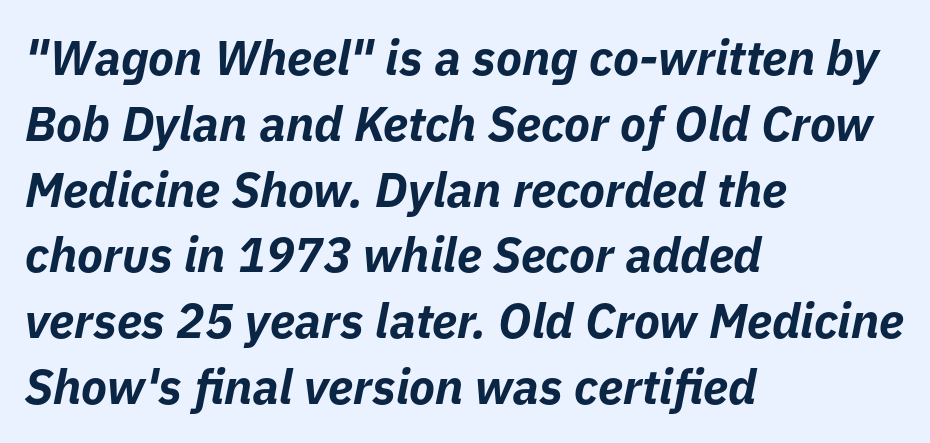
Heavy-handed strokes throughout: this text is bold. The glyphs are unaccompanied by any horizontal stroke below them. The paragraph has a hard left edge and a soft right edge. If you measured baseline to baseline, you'd find a middling distance.
